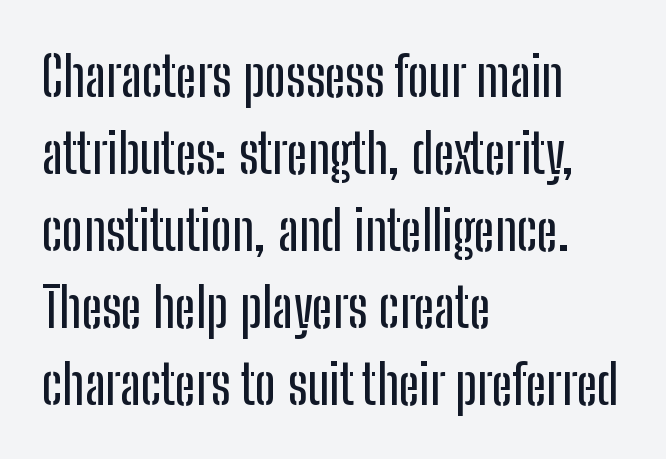
The image shows 55 px condensed sans-serif type, upright; set left-aligned, normal line spacing (1.4x), normal letter spacing, not underlined; low stroke contrast and a medium x-height.
